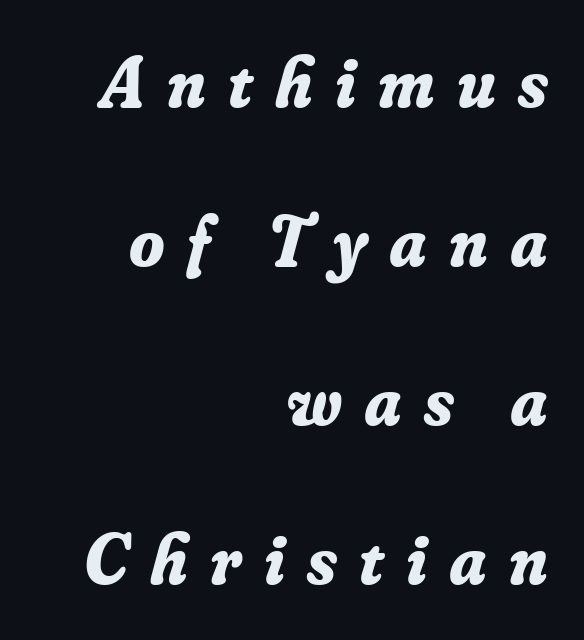
Q: Is the text bold? A: Yes.
Q: Is the text italic (slanted)? A: Yes, it leans right by about 16 degrees.
Q: Is the typeface a serif or a sans-serif typeface? A: Serif.
Q: Is the text underlined? A: No.
Q: How is the paragraph aligned? A: Right-aligned.
Q: Is the spacing between letters normal or unusually wide? A: Unusually wide.
Q: Is the spacing between lines tight, normal or loose? A: Loose.
Q: Width (condensed, normal, or wide)? A: Normal.
Q: Stroke contrast? A: Low.
Q: x-height? A: Small.
Q: Monospaced? A: No.
